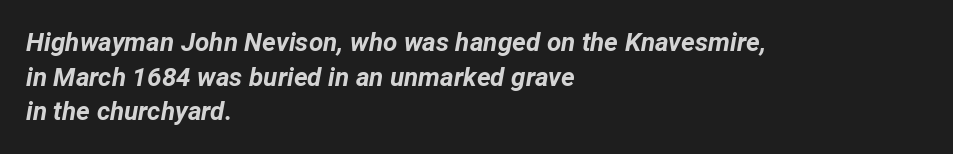
The image shows 26 px bold type, italic (leaning right); set left-aligned, normal line spacing (1.33x), normal letter spacing, not underlined.
